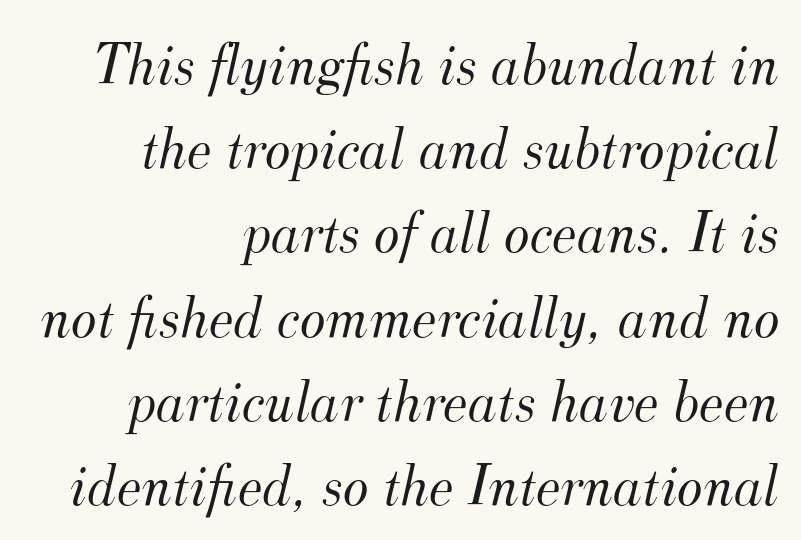
The image shows 61 px light serif type, italic (leaning right); set right-aligned, normal line spacing (1.38x), normal letter spacing, not underlined; medium stroke contrast and a small x-height.
